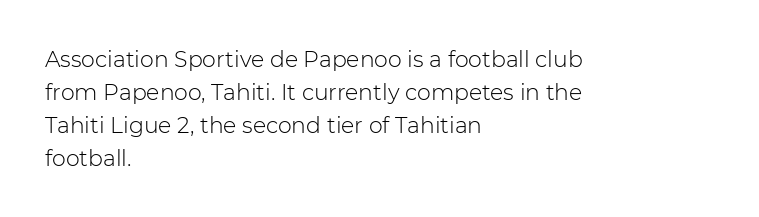
Q: Is the text bold? A: No.
Q: Is the text italic (slanted)? A: No, it is upright.
Q: Is the text underlined? A: No.
Q: How is the paragraph aligned? A: Left-aligned.
Q: Is the spacing between letters normal or unusually wide? A: Normal.
Q: Is the spacing between lines tight, normal or loose? A: Normal.
